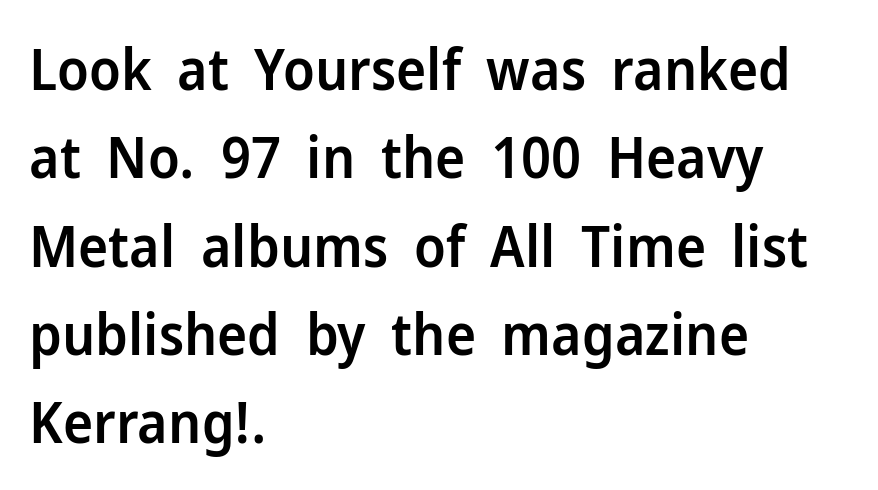
Q: Is the text bold? A: Semi-bold.
Q: Is the text italic (slanted)? A: No, it is upright.
Q: Is the typeface a serif or a sans-serif typeface? A: Sans-serif.
Q: Is the text underlined? A: No.
Q: How is the paragraph aligned? A: Left-aligned.
Q: Is the spacing between letters normal or unusually wide? A: Normal.
Q: Is the spacing between lines tight, normal or loose? A: Normal.
Q: Width (condensed, normal, or wide)? A: Normal.
Q: Stroke contrast? A: Low.
Q: x-height? A: Medium.
Q: Monospaced? A: No.
